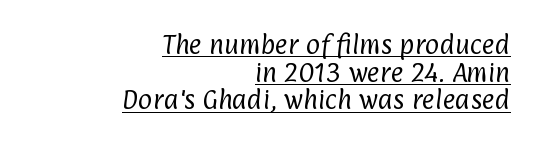
{"bold": "no", "underline": "yes", "align": "right", "line_spacing": "normal", "line_spacing_ratio": 1.26, "letter_spacing": "normal", "letter_spacing_em": 0.0, "glyph_px": 22}
